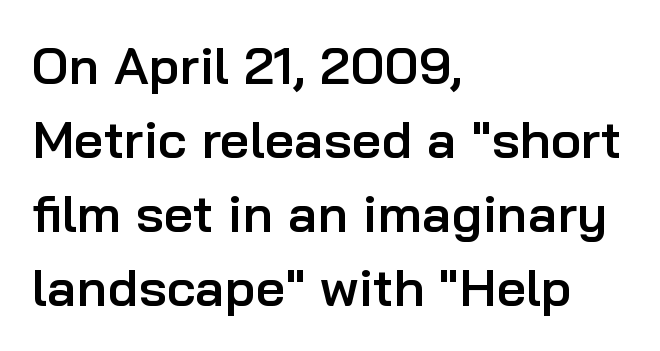
Q: Is the text bold? A: Semi-bold.
Q: Is the text italic (slanted)? A: No, it is upright.
Q: Is the typeface a serif or a sans-serif typeface? A: Sans-serif.
Q: Is the text underlined? A: No.
Q: How is the paragraph aligned? A: Left-aligned.
Q: Is the spacing between letters normal or unusually wide? A: Normal.
Q: Is the spacing between lines tight, normal or loose? A: Normal.
Q: Width (condensed, normal, or wide)? A: Normal.
Q: Stroke contrast? A: Low.
Q: x-height? A: Medium.
Q: Monospaced? A: No.
